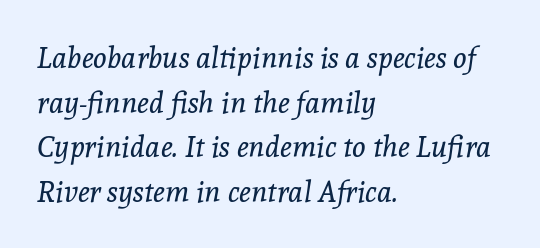
The image shows 29 px regular-weight serif type, italic (leaning right); set left-aligned, normal line spacing (1.54x), normal letter spacing, not underlined; a medium x-height.
